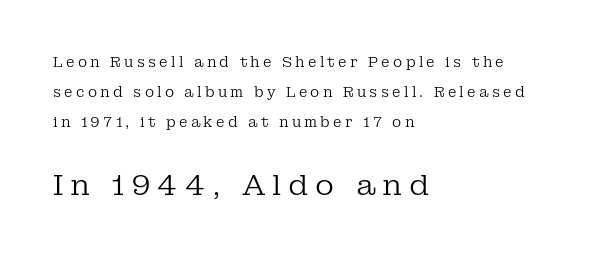
Q: Is the text bold? A: No.
Q: Is the text italic (slanted)? A: No, it is upright.
Q: Is the typeface a serif or a sans-serif typeface? A: Serif.
Q: Is the text underlined? A: No.
Q: How is the paragraph aligned? A: Left-aligned.
Q: Is the spacing between letters normal or unusually wide? A: Unusually wide.
Q: Is the spacing between lines tight, normal or loose? A: Loose.
Q: Which block of text is set in a larger size, the first (top) or the second (bottom)? A: The second (bottom) one.
Q: Width (condensed, normal, or wide)? A: Normal.
Q: Stroke contrast? A: Low.
Q: x-height? A: Medium.
Q: Monospaced? A: No.
